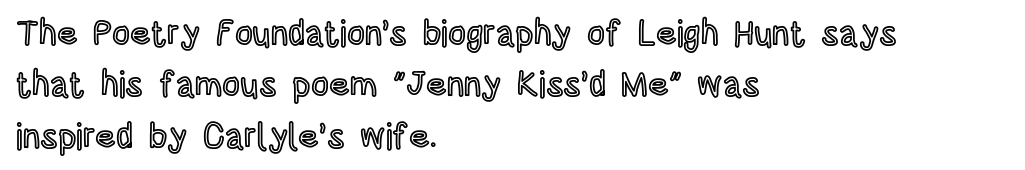
{"italic": "no", "width": "condensed", "x_height": "large", "monospaced": "no", "underline": "no", "align": "left", "line_spacing": "normal", "line_spacing_ratio": 1.47, "letter_spacing": "normal", "letter_spacing_em": 0.0, "glyph_px": 35}
